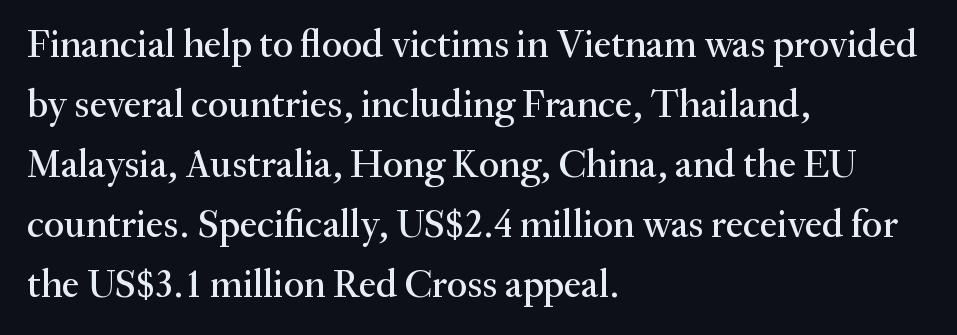
The image shows 39 px serif type, upright; set left-aligned, normal line spacing (1.54x), normal letter spacing, not underlined; medium stroke contrast and a small x-height.
